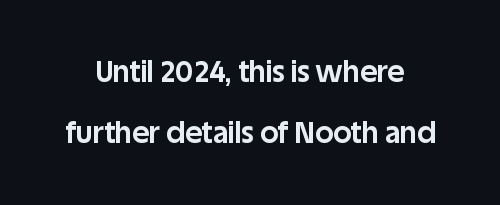
{"serif": "no", "italic": "no", "bold": "yes", "weight": "bold", "width": "normal", "stroke_contrast": "low", "x_height": "large", "monospaced": "no", "underline": "no", "line_spacing": "loose", "line_spacing_ratio": 2.09, "letter_spacing": "normal", "letter_spacing_em": 0.0, "glyph_px": 29}
